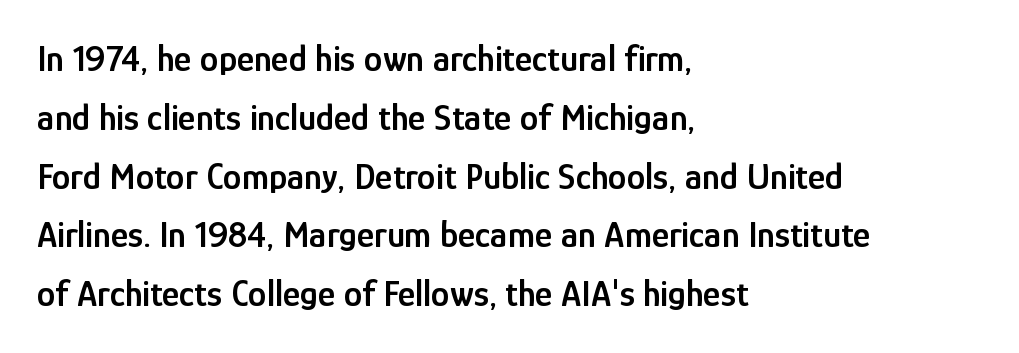
{"serif": "no", "italic": "no", "bold": "semi", "weight": "semibold", "width": "condensed", "stroke_contrast": "low", "x_height": "medium", "monospaced": "no", "underline": "no", "align": "left", "line_spacing": "normal", "line_spacing_ratio": 1.59, "letter_spacing": "normal", "letter_spacing_em": 0.0, "glyph_px": 37}
